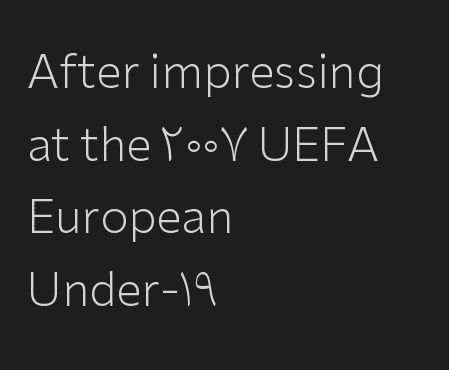
Regular leading. Left-aligned paragraph, ragged on the right. Between one letter and the next there's only the usual sliver of space. This is roman type, the default non-slanted kind.
